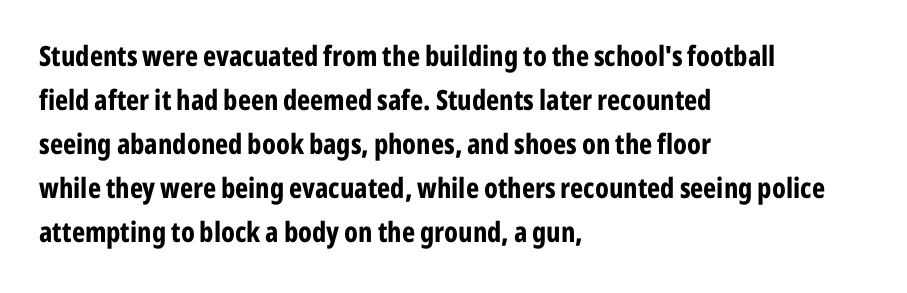
{"serif": "no", "italic": "no", "bold": "yes", "weight": "bold", "width": "condensed", "stroke_contrast": "low", "x_height": "medium", "monospaced": "no", "underline": "no", "align": "left", "line_spacing": "normal", "line_spacing_ratio": 1.57, "letter_spacing": "normal", "letter_spacing_em": 0.0, "glyph_px": 28}
